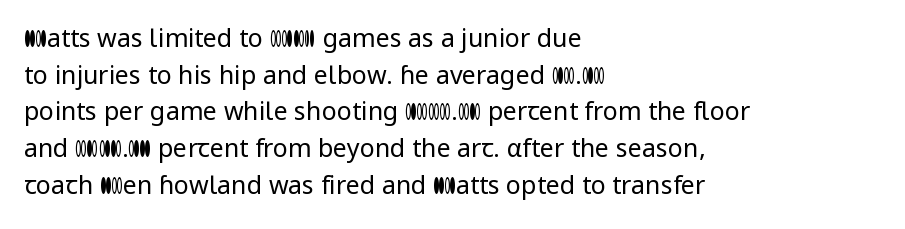
Q: Is the text bold? A: No.
Q: Is the text italic (slanted)? A: No, it is upright.
Q: Is the text underlined? A: No.
Q: How is the paragraph aligned? A: Left-aligned.
Q: Is the spacing between letters normal or unusually wide? A: Normal.
Q: Is the spacing between lines tight, normal or loose? A: Normal.
